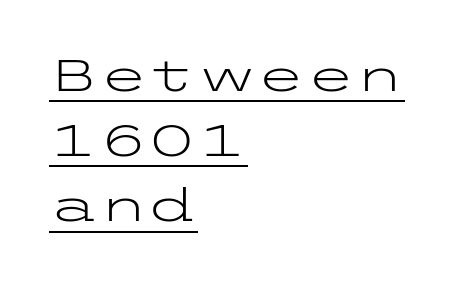
Quick note: underline on. Upright lettering throughout. Each word holds together tightly as a unit, with standard inter-letter gaps. Compared with typical paragraphs, the rows here are spaced about the same. Check where the strokes stop: nothing finishes them off — pure sans.
